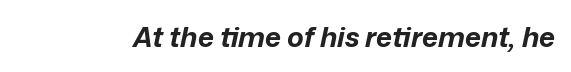
The image shows 28 px bold type, italic (leaning right); set normal letter spacing, not underlined; low stroke contrast and a medium x-height.
